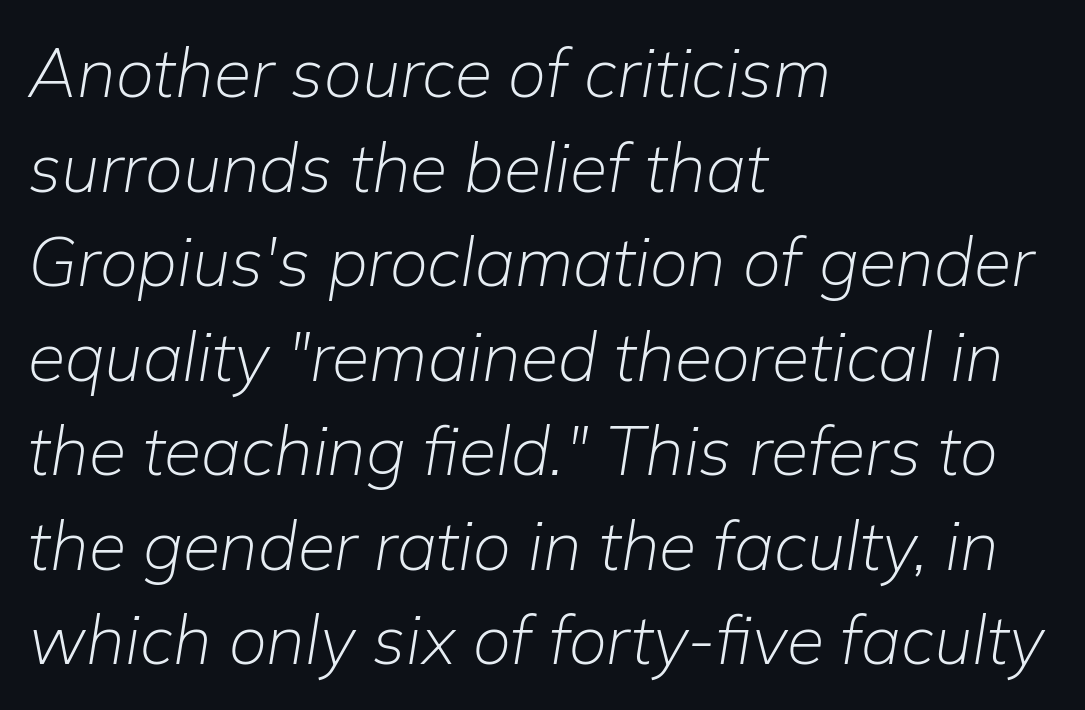
Q: Is the text bold? A: No.
Q: Is the text italic (slanted)? A: Yes, it leans right by about 9 degrees.
Q: Is the text underlined? A: No.
Q: How is the paragraph aligned? A: Left-aligned.
Q: Is the spacing between letters normal or unusually wide? A: Normal.
Q: Is the spacing between lines tight, normal or loose? A: Normal.
Q: Width (condensed, normal, or wide)? A: Normal.
Q: Stroke contrast? A: Low.
Q: x-height? A: Medium.
Q: Monospaced? A: No.
